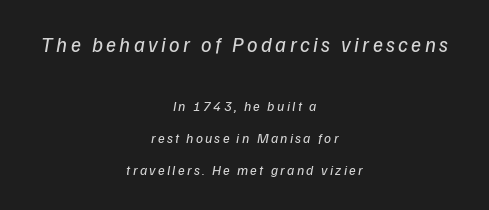
The image shows 21 px text type, italic (leaning right); set centered, loose line spacing (2.32x), not underlined; the first (top) block is 1.5x larger.
